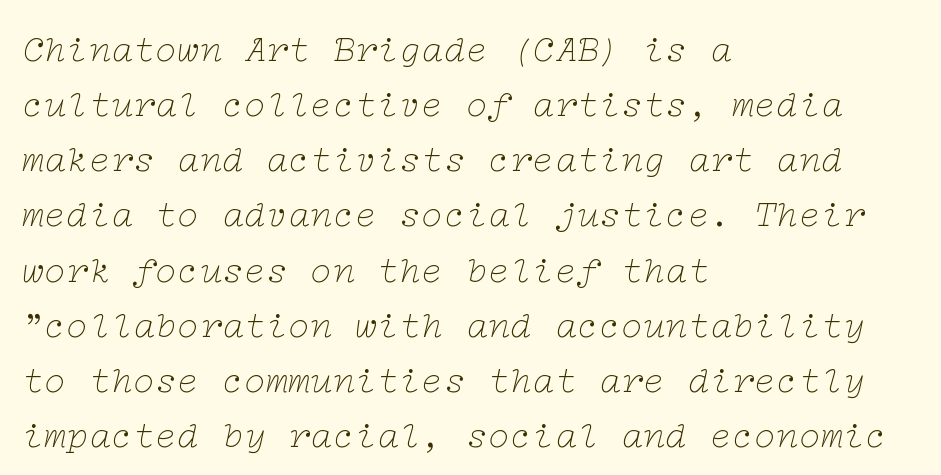
Q: Is the text bold? A: No.
Q: Is the text italic (slanted)? A: Yes, it leans right by about 12 degrees.
Q: Is the typeface a serif or a sans-serif typeface? A: Serif.
Q: Is the text underlined? A: No.
Q: How is the paragraph aligned? A: Left-aligned.
Q: Is the spacing between letters normal or unusually wide? A: Normal.
Q: Is the spacing between lines tight, normal or loose? A: Normal.
Q: Width (condensed, normal, or wide)? A: Wide.
Q: Stroke contrast? A: Low.
Q: x-height? A: Medium.
